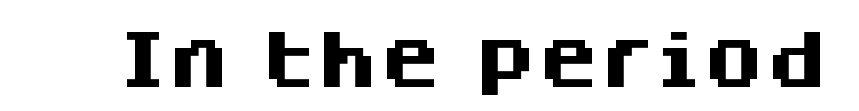
A roman cut, with each character standing at attention. This is heavy type, rendered in bold. Caption: standard tracking, unaltered. Note: no serifs on the glyphs.
